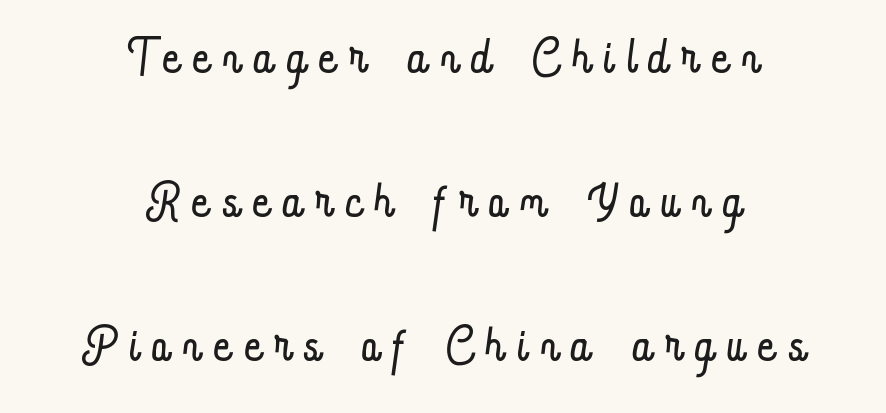
Q: Is the text bold? A: No.
Q: Is the text underlined? A: No.
Q: How is the paragraph aligned? A: Centered.
Q: Is the spacing between letters normal or unusually wide? A: Unusually wide.
Q: Is the spacing between lines tight, normal or loose? A: Loose.
Q: Width (condensed, normal, or wide)? A: Condensed.
Q: Stroke contrast? A: Low.
Q: x-height? A: Small.
Q: Monospaced? A: No.
